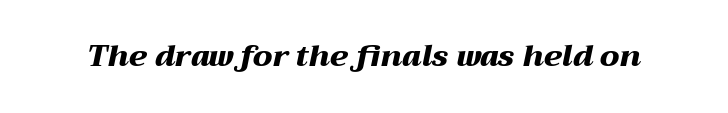
Type without underlining. The typesetting leans heavy: a genuine bold. The face used here is proportionally spaced, like ordinary book or web type. An italicized treatment has been applied to the whole sample.
